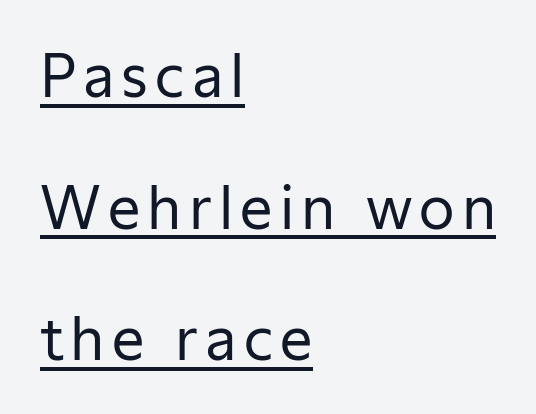
Q: Is the text bold? A: No.
Q: Is the text italic (slanted)? A: No, it is upright.
Q: Is the typeface a serif or a sans-serif typeface? A: Sans-serif.
Q: Is the text underlined? A: Yes.
Q: How is the paragraph aligned? A: Left-aligned.
Q: Is the spacing between lines tight, normal or loose? A: Loose.
Q: Width (condensed, normal, or wide)? A: Normal.
Q: Stroke contrast? A: Low.
Q: x-height? A: Medium.
Q: Monospaced? A: No.
